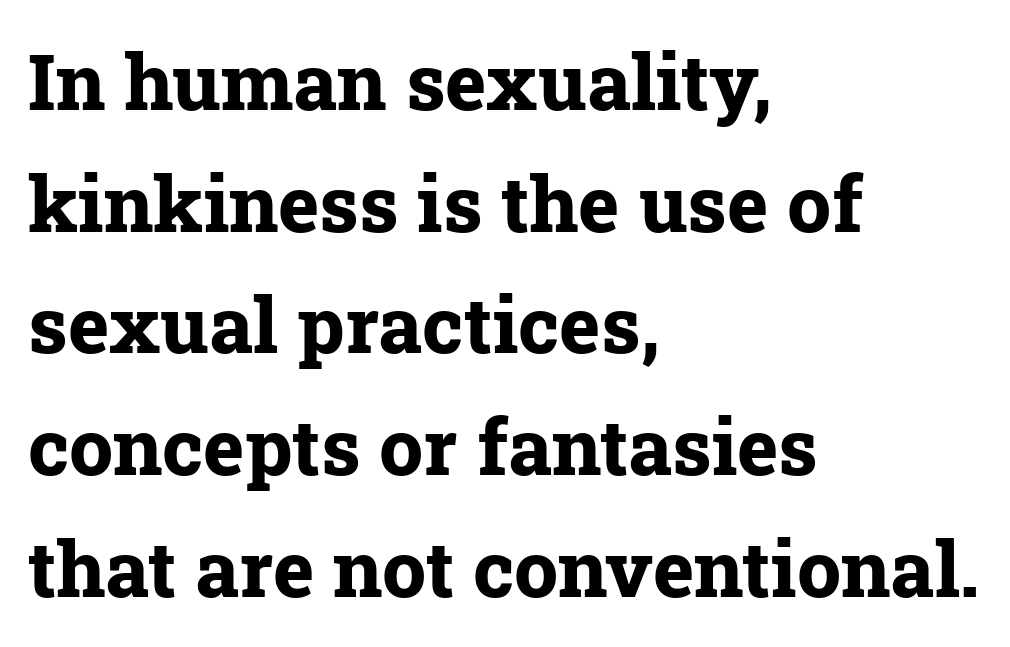
Q: Is the text bold? A: Yes.
Q: Is the text italic (slanted)? A: No, it is upright.
Q: Is the typeface a serif or a sans-serif typeface? A: Serif.
Q: Is the text underlined? A: No.
Q: How is the paragraph aligned? A: Left-aligned.
Q: Is the spacing between letters normal or unusually wide? A: Normal.
Q: Is the spacing between lines tight, normal or loose? A: Normal.
Q: Width (condensed, normal, or wide)? A: Normal.
Q: Stroke contrast? A: Low.
Q: x-height? A: Medium.
Q: Monospaced? A: No.
